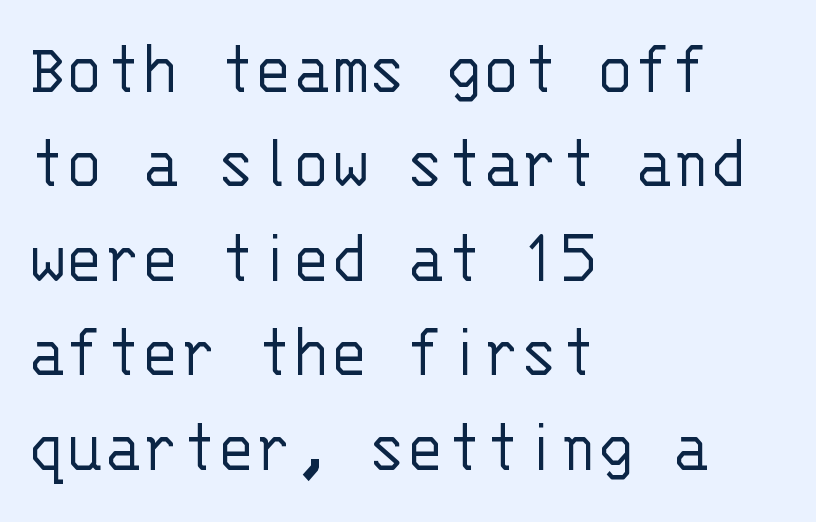
Vertical stems look standard width or narrower in stroke. Where is the straight margin? On the left. Upright lettering throughout. Default kerning and tracking; the words read as compact shapes. The specimen omits any rule beneath the text block's lines.
